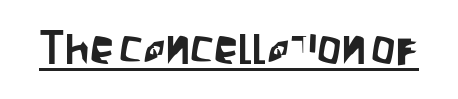
The image shows 48 px condensed sans-serif type, upright; set normal letter spacing, underlined; low stroke contrast and a large x-height.
